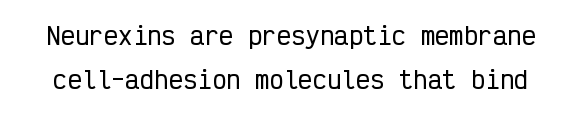
Q: Is the text italic (slanted)? A: No, it is upright.
Q: Is the text underlined? A: No.
Q: Is the spacing between letters normal or unusually wide? A: Normal.
